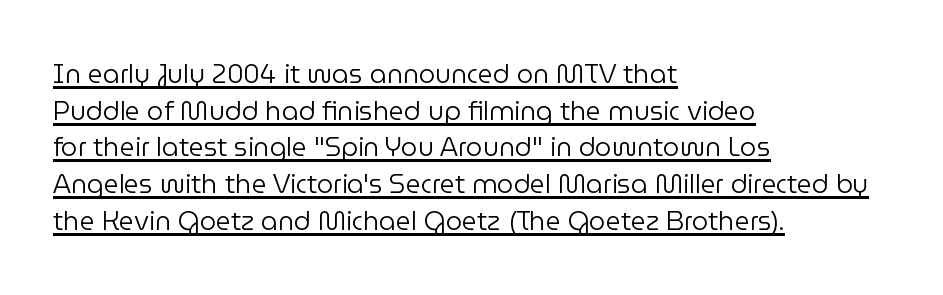
The image shows 26 px text type, upright; set left-aligned, normal line spacing (1.41x), normal letter spacing, underlined.
